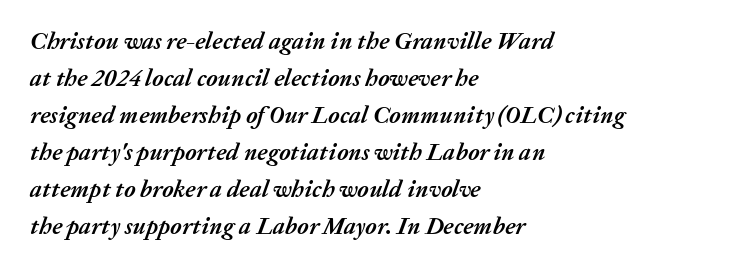
Q: Is the text bold? A: Yes.
Q: Is the text italic (slanted)? A: Yes, it leans right by about 20 degrees.
Q: Is the text underlined? A: No.
Q: How is the paragraph aligned? A: Left-aligned.
Q: Is the spacing between letters normal or unusually wide? A: Normal.
Q: Is the spacing between lines tight, normal or loose? A: Normal.
